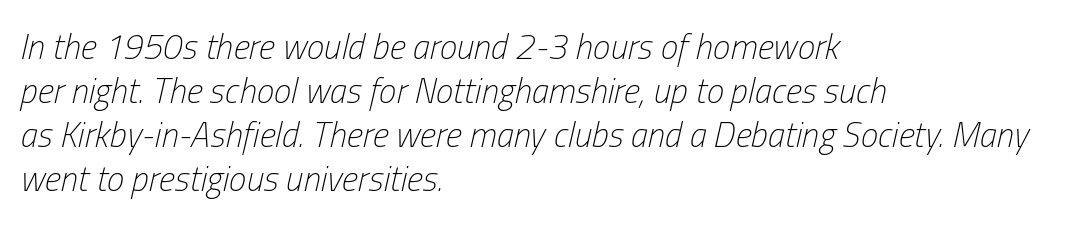
The image shows 35 px light, condensed type, italic (leaning right); set left-aligned, normal line spacing (1.26x), normal letter spacing, not underlined; low stroke contrast and a medium x-height.
